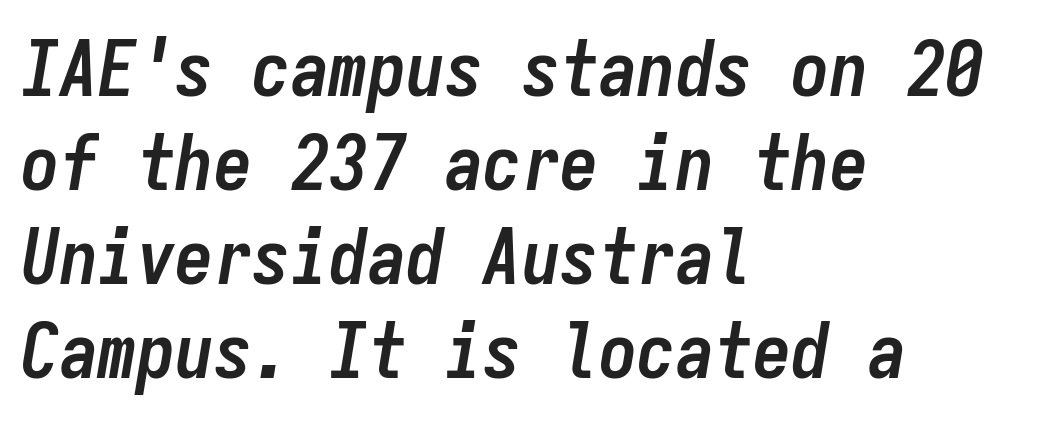
Q: Is the text bold? A: Yes.
Q: Is the text italic (slanted)? A: Yes, it leans right by about 9 degrees.
Q: Is the text underlined? A: No.
Q: How is the paragraph aligned? A: Left-aligned.
Q: Is the spacing between letters normal or unusually wide? A: Normal.
Q: Width (condensed, normal, or wide)? A: Condensed.
Q: Stroke contrast? A: Low.
Q: x-height? A: Medium.
Q: Monospaced? A: Yes.
